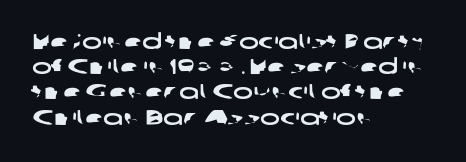
The image shows 21 px text type; set left-aligned, line spacing 1.2x, normal letter spacing, not underlined.
